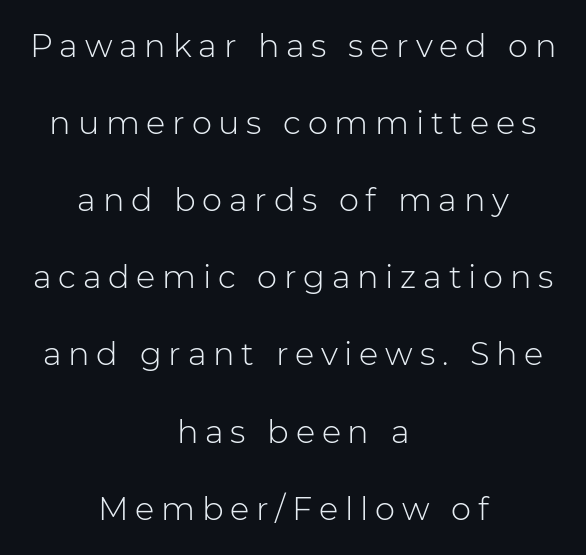
Q: Is the text bold? A: No.
Q: Is the text italic (slanted)? A: No, it is upright.
Q: Is the typeface a serif or a sans-serif typeface? A: Sans-serif.
Q: Is the text underlined? A: No.
Q: How is the paragraph aligned? A: Centered.
Q: Is the spacing between letters normal or unusually wide? A: Unusually wide.
Q: Is the spacing between lines tight, normal or loose? A: Loose.
Q: Width (condensed, normal, or wide)? A: Normal.
Q: Stroke contrast? A: Low.
Q: x-height? A: Medium.
Q: Monospaced? A: No.
